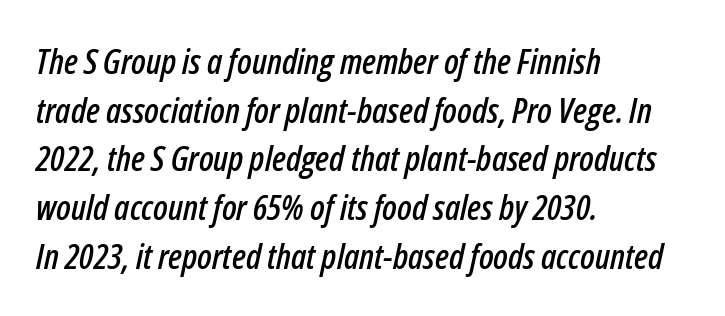
The rendering keeps characters at their native spacing. Each new line begins a customary step beneath the previous one. Left-aligned paragraph, ragged on the right. The zone under the glyphs is completely vacant. If you drew a line through each stem, it would be angled.
